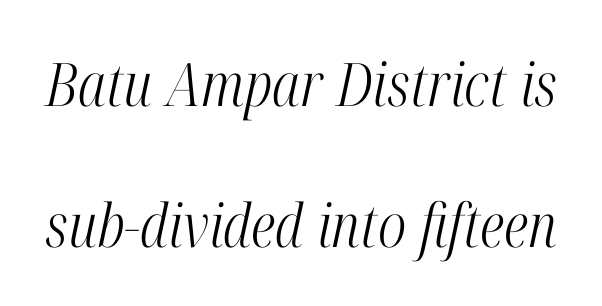
{"serif": "yes", "italic": "yes", "lean": "right", "slant_degrees": 12, "bold": "no", "weight": "light", "width": "condensed", "stroke_contrast": "high", "x_height": "medium", "monospaced": "no", "underline": "no", "line_spacing": "loose", "line_spacing_ratio": 2.35, "letter_spacing": "normal", "letter_spacing_em": 0.0, "glyph_px": 60}
